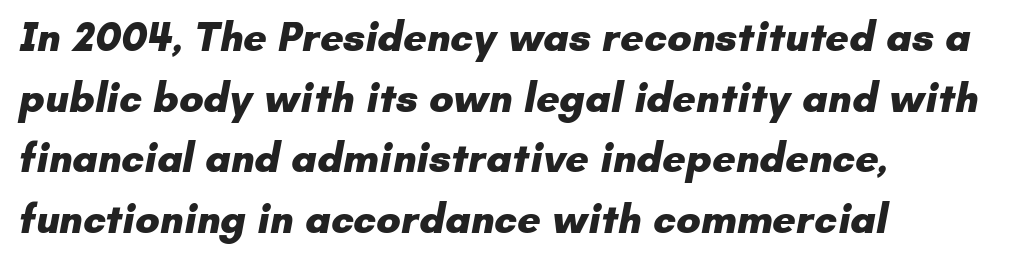
{"serif": "no", "bold": "yes", "weight": "heavy", "width": "normal", "stroke_contrast": "low", "x_height": "small", "monospaced": "no", "underline": "no", "align": "left", "line_spacing": "normal", "line_spacing_ratio": 1.48, "letter_spacing": "normal", "letter_spacing_em": 0.0, "glyph_px": 41}
